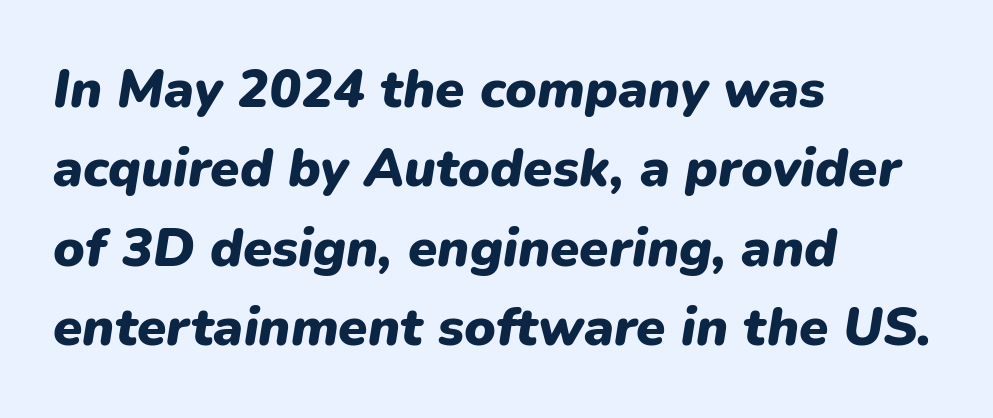
Q: Is the text bold? A: Yes.
Q: Is the text italic (slanted)? A: Yes, it leans right by about 9 degrees.
Q: Is the text underlined? A: No.
Q: How is the paragraph aligned? A: Left-aligned.
Q: Is the spacing between letters normal or unusually wide? A: Normal.
Q: Is the spacing between lines tight, normal or loose? A: Normal.
Q: Width (condensed, normal, or wide)? A: Normal.
Q: Stroke contrast? A: Low.
Q: x-height? A: Medium.
Q: Monospaced? A: No.
